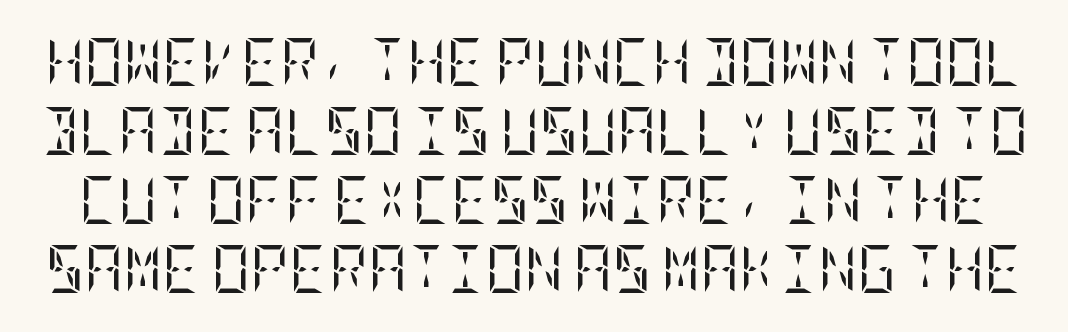
Q: Is the text bold? A: No.
Q: Is the text italic (slanted)? A: No, it is upright.
Q: Is the typeface a serif or a sans-serif typeface? A: Serif.
Q: Is the text underlined? A: No.
Q: Is the spacing between letters normal or unusually wide? A: Normal.
Q: Is the spacing between lines tight, normal or loose? A: Normal.
Q: Width (condensed, normal, or wide)? A: Condensed.
Q: Stroke contrast? A: Low.
Q: x-height? A: Large.
